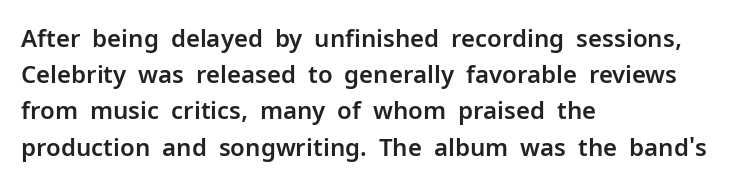
Leading: standard. Ascenders rise straight up at ninety degrees. Nobody drew a line under any word here. Here the glyphs are tracked normally, forming tight word shapes. All the whitespace from short lines collects on the right.
